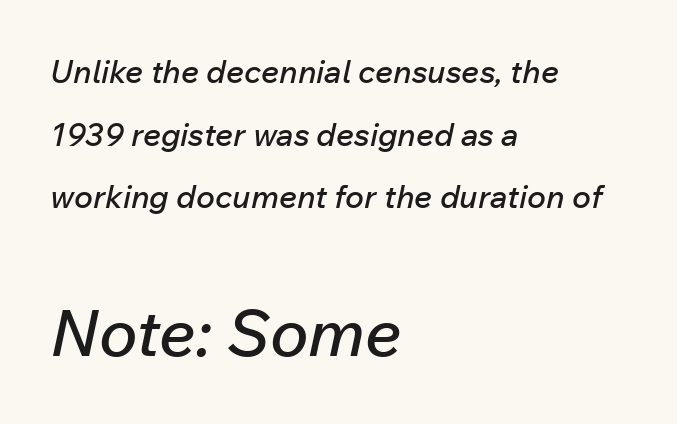
Q: Is the text italic (slanted)? A: Yes, it leans right by about 12 degrees.
Q: Is the text underlined? A: No.
Q: How is the paragraph aligned? A: Left-aligned.
Q: Is the spacing between letters normal or unusually wide? A: Normal.
Q: Is the spacing between lines tight, normal or loose? A: Loose.
Q: Which block of text is set in a larger size, the first (top) or the second (bottom)? A: The second (bottom) one.
Q: Width (condensed, normal, or wide)? A: Normal.
Q: Stroke contrast? A: Low.
Q: x-height? A: Medium.
Q: Monospaced? A: No.
